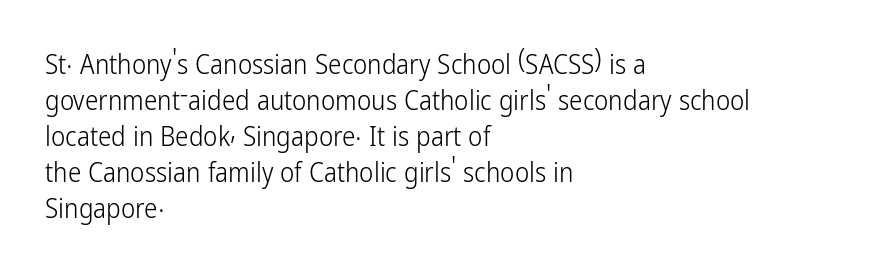
Q: Is the text bold? A: No.
Q: Is the text italic (slanted)? A: No, it is upright.
Q: Is the text underlined? A: No.
Q: How is the paragraph aligned? A: Left-aligned.
Q: Is the spacing between letters normal or unusually wide? A: Normal.
Q: Is the spacing between lines tight, normal or loose? A: Normal.
